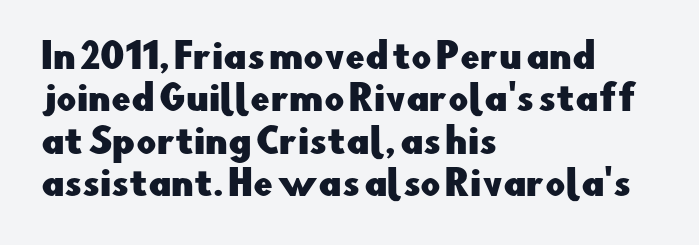
The image shows 35 px sans-serif type, upright; set left-aligned, line spacing 1.21x, normal letter spacing, not underlined; low stroke contrast and a small x-height.
